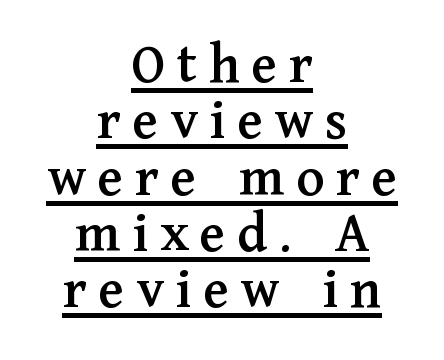
The rendering positions every line midway between the sides. Words appear elongated and porous because spacing is wide. It's the straight-up-and-down kind of type. The vertical gap from one line to the next is small. Here the designer chose a conventional face with non-uniform glyph widths.
